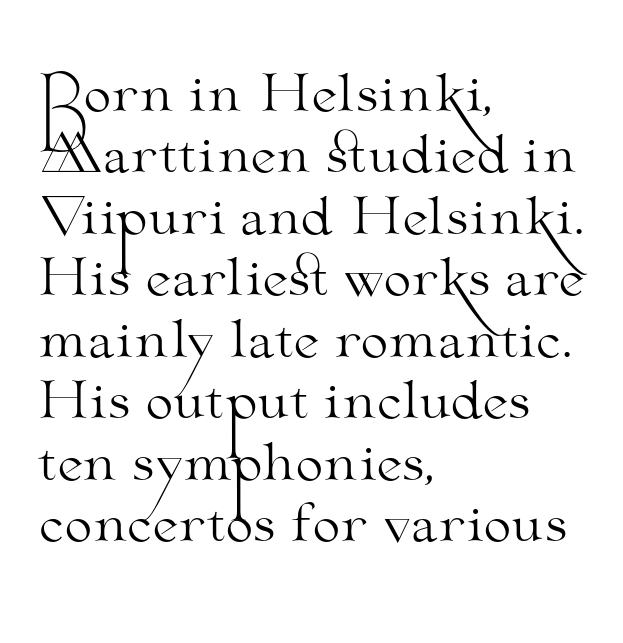
Q: Is the text bold? A: No.
Q: Is the text italic (slanted)? A: No, it is upright.
Q: Is the typeface a serif or a sans-serif typeface? A: Serif.
Q: Is the text underlined? A: No.
Q: How is the paragraph aligned? A: Left-aligned.
Q: Is the spacing between letters normal or unusually wide? A: Normal.
Q: Width (condensed, normal, or wide)? A: Wide.
Q: Stroke contrast? A: Medium.
Q: x-height? A: Small.
Q: Monospaced? A: No.
